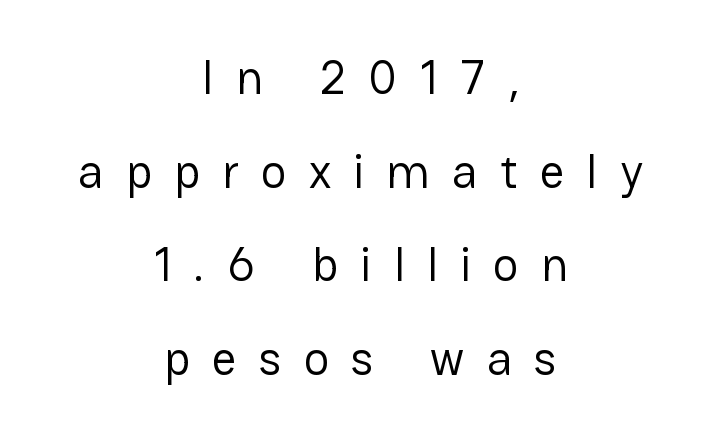
{"serif": "no", "italic": "no", "bold": "no", "weight": "regular", "width": "normal", "stroke_contrast": "low", "x_height": "medium", "monospaced": "no", "underline": "no", "align": "center", "line_spacing": "loose", "line_spacing_ratio": 1.95, "letter_spacing": "wide", "letter_spacing_em": 0.46, "glyph_px": 48}
